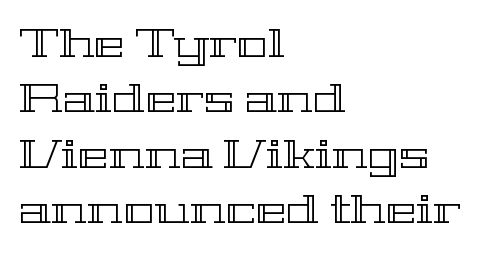
{"italic": "no", "width": "wide", "x_height": "medium", "monospaced": "no", "underline": "no", "align": "left", "line_spacing": "normal", "line_spacing_ratio": 1.35, "letter_spacing": "normal", "letter_spacing_em": 0.0, "glyph_px": 41}
